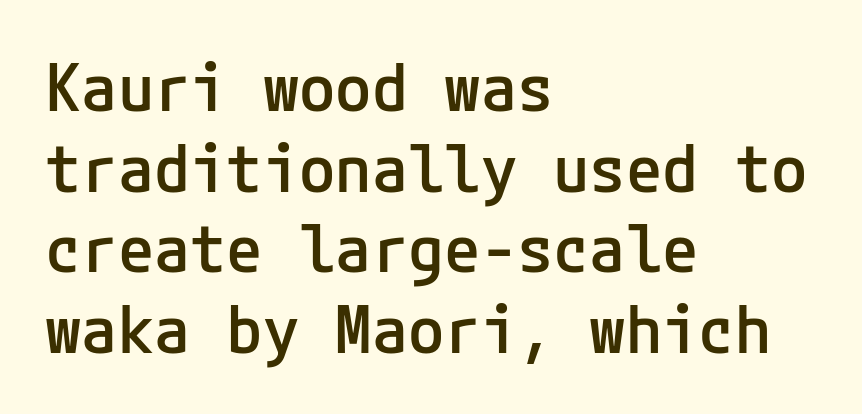
The letters are semibold — heavier than regular but short of a full bold. To sum up the face: it is a sans, with no serifs. The gaps between neighbouring characters are ordinary and unremarkable. Every character sits straight up, as roman type does. The compositor pushed each line to the left boundary.
